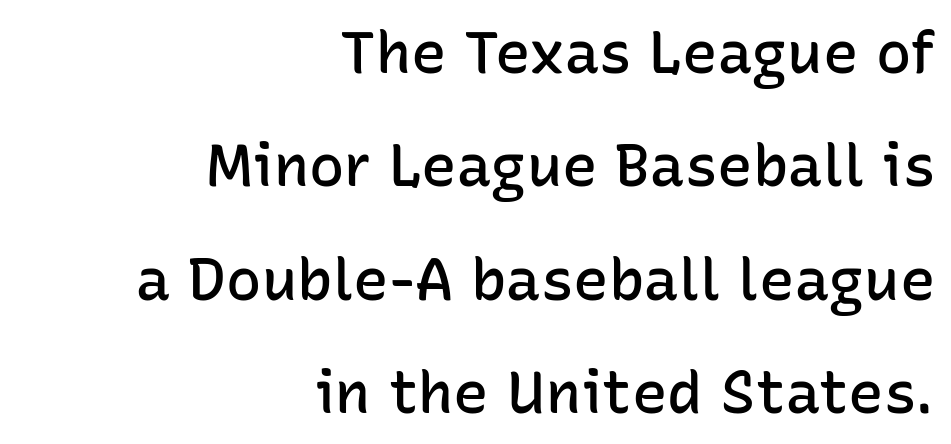
{"serif": "no", "italic": "no", "bold": "semi", "weight": "semibold", "width": "normal", "stroke_contrast": "low", "x_height": "medium", "monospaced": "no", "underline": "no", "align": "right", "line_spacing": "loose", "line_spacing_ratio": 1.92, "letter_spacing": "normal", "letter_spacing_em": 0.0, "glyph_px": 59}
